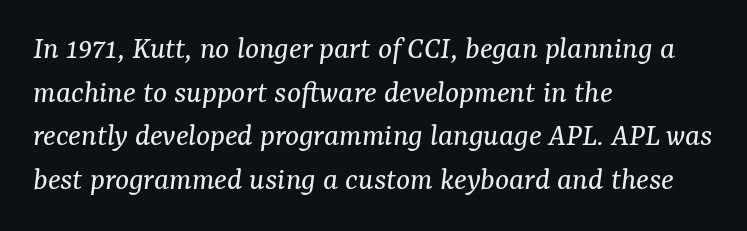
{"serif": "yes", "italic": "yes", "lean": "right", "slant_degrees": 7, "bold": "no", "weight": "regular", "width": "normal", "stroke_contrast": "medium", "x_height": "medium", "monospaced": "no", "underline": "no", "align": "left", "line_spacing": "normal", "line_spacing_ratio": 1.32, "letter_spacing": "normal", "letter_spacing_em": 0.0, "glyph_px": 33}
